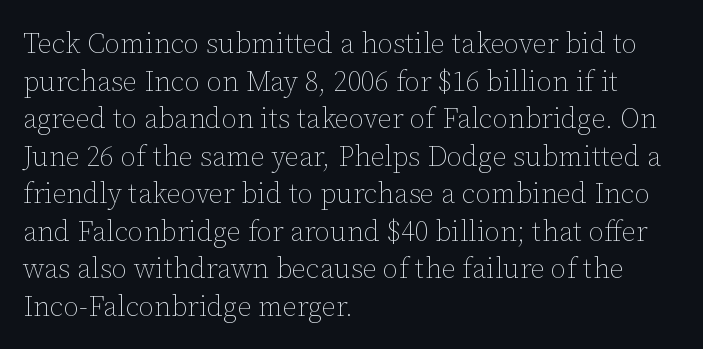
Q: Is the text bold? A: No.
Q: Is the text italic (slanted)? A: No, it is upright.
Q: Is the text underlined? A: No.
Q: How is the paragraph aligned? A: Left-aligned.
Q: Is the spacing between letters normal or unusually wide? A: Normal.
Q: Is the spacing between lines tight, normal or loose? A: Normal.
Q: Width (condensed, normal, or wide)? A: Normal.
Q: Stroke contrast? A: Low.
Q: x-height? A: Medium.
Q: Monospaced? A: No.
